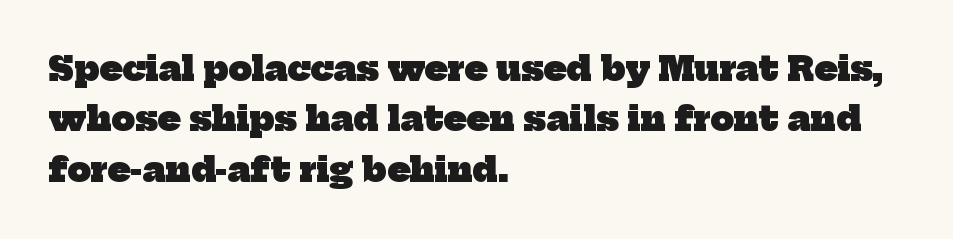
{"serif": "yes", "bold": "yes", "weight": "heavy", "width": "normal", "stroke_contrast": "low", "x_height": "medium", "monospaced": "no", "underline": "no", "align": "left", "line_spacing": "normal", "line_spacing_ratio": 1.53, "letter_spacing": "normal", "letter_spacing_em": 0.0, "glyph_px": 33}
